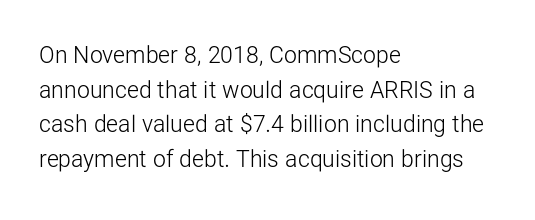
Q: Is the text bold? A: No.
Q: Is the text italic (slanted)? A: No, it is upright.
Q: Is the text underlined? A: No.
Q: How is the paragraph aligned? A: Left-aligned.
Q: Is the spacing between letters normal or unusually wide? A: Normal.
Q: Is the spacing between lines tight, normal or loose? A: Normal.
